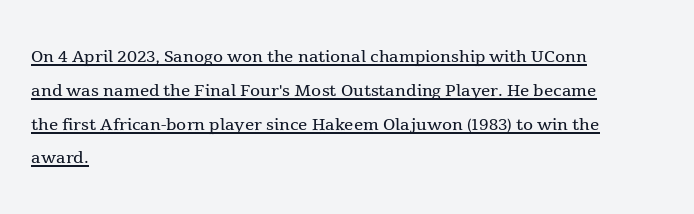
Spacing between characters is what you'd get straight out of the box. In terms of posture, this sample is upright. One-word summary of the alignment: left. This reads as an unemphasized weight, regular at the heaviest.
